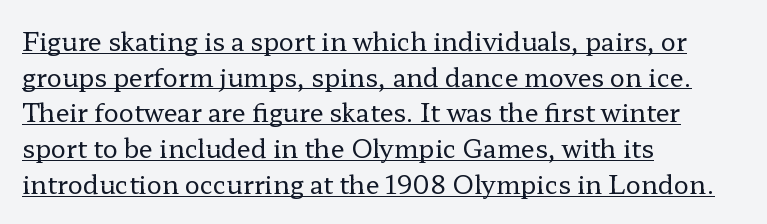
The image shows 25 px text type, upright; set left-aligned, normal line spacing (1.43x), normal letter spacing, underlined.
